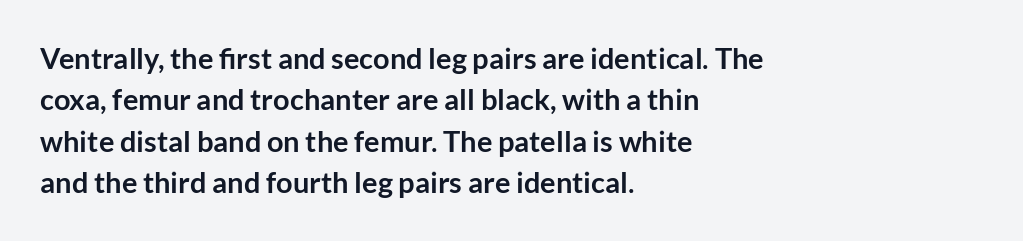
Q: Is the text bold? A: Yes.
Q: Is the text italic (slanted)? A: No, it is upright.
Q: Is the typeface a serif or a sans-serif typeface? A: Sans-serif.
Q: Is the text underlined? A: No.
Q: How is the paragraph aligned? A: Left-aligned.
Q: Is the spacing between letters normal or unusually wide? A: Normal.
Q: Is the spacing between lines tight, normal or loose? A: Normal.
Q: Width (condensed, normal, or wide)? A: Normal.
Q: Stroke contrast? A: Low.
Q: x-height? A: Medium.
Q: Monospaced? A: No.
